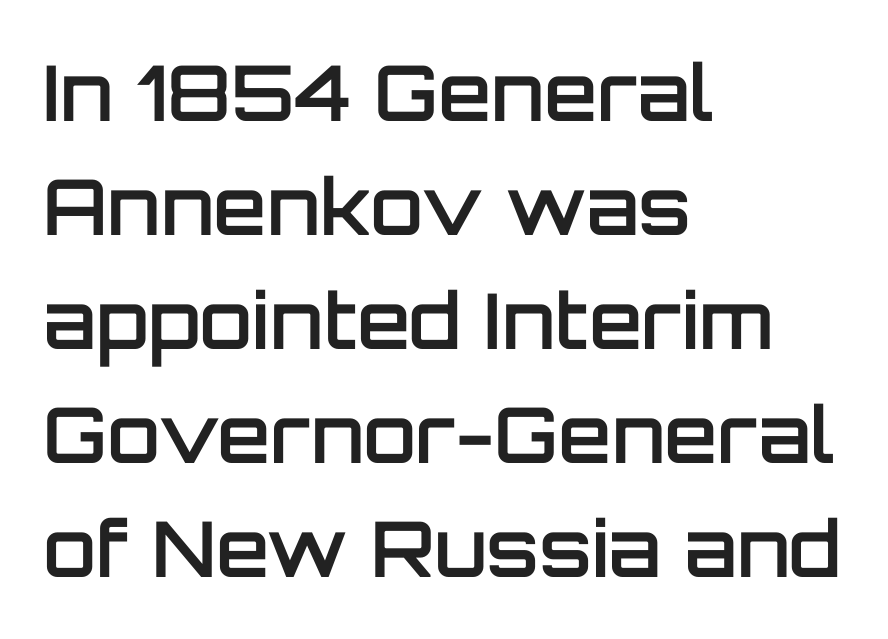
The rendering uses natural spacing where letterforms have individual widths. Emphasis by weight is partial: semibold. Serifs: no, the terminals of the letterforms are clean. Descender tails drop into unmarked territory. The line texture is even and compact thanks to regular tracking.
